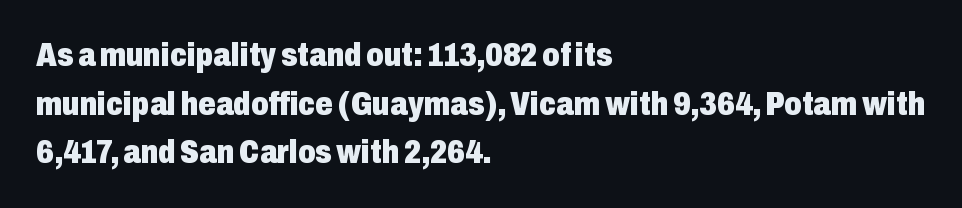
The image shows 34 px heavy, condensed sans-serif type, upright; set left-aligned, normal line spacing (1.43x), normal letter spacing, not underlined; low stroke contrast and a medium x-height.
